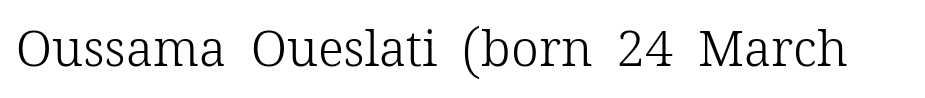
These lines are rendered in a variable-pitch font. Italic? Not at all — the glyphs are vertical. Classification — serif. The strip under each line holds only bare page.
